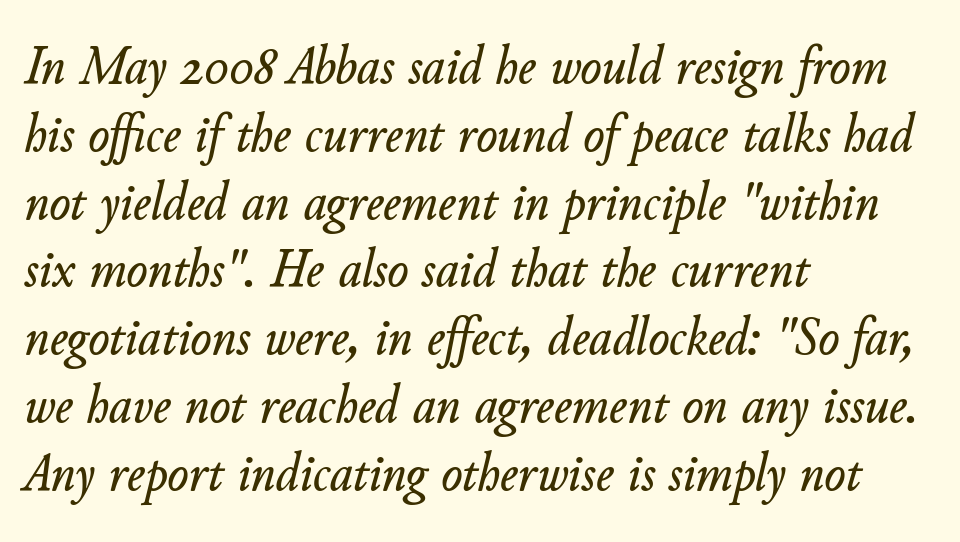
Q: Is the text italic (slanted)? A: Yes, it leans right by about 11 degrees.
Q: Is the text underlined? A: No.
Q: How is the paragraph aligned? A: Left-aligned.
Q: Is the spacing between letters normal or unusually wide? A: Normal.
Q: Width (condensed, normal, or wide)? A: Normal.
Q: Stroke contrast? A: Low.
Q: x-height? A: Small.
Q: Monospaced? A: No.
